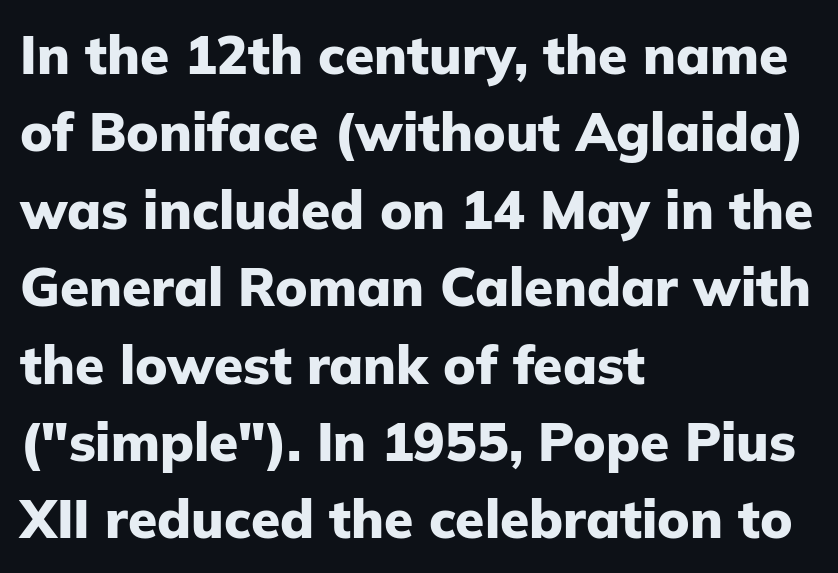
Each glyph is drawn with heavy, bold strokes. These lines were composed using upright roman letters. Just letters on the line, the space beneath them empty. Reading down the column, the eye jumps a familiar distance to each next line.
